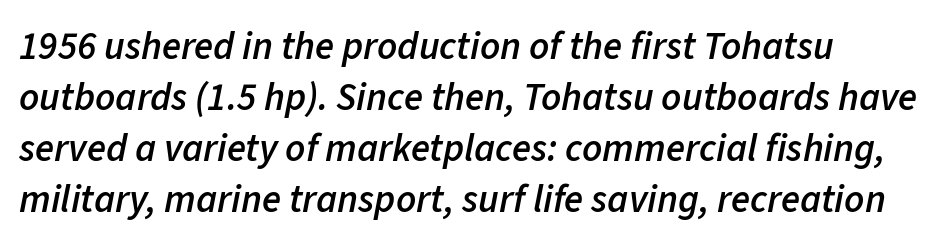
{"italic": "yes", "lean": "right", "slant_degrees": 11, "bold": "semi", "weight": "semibold", "width": "normal", "stroke_contrast": "low", "x_height": "medium", "monospaced": "no", "underline": "no", "align": "left", "line_spacing": "normal", "line_spacing_ratio": 1.31, "letter_spacing": "normal", "letter_spacing_em": 0.0, "glyph_px": 39}
